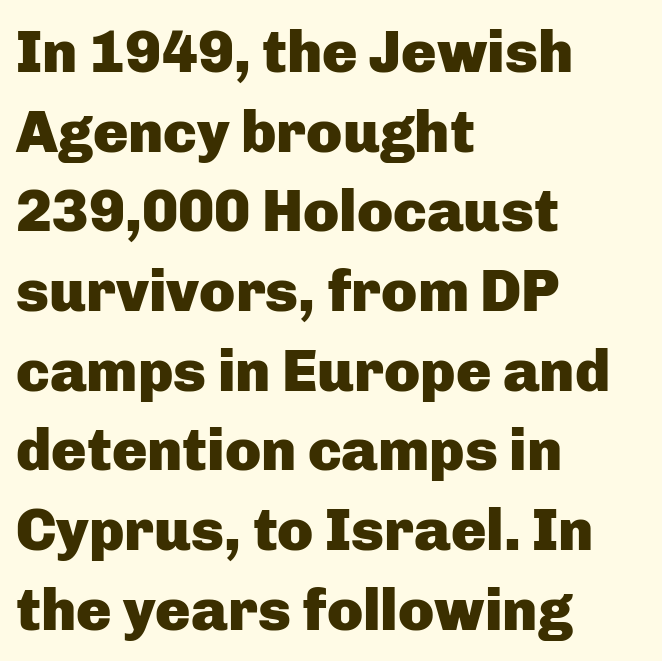
The passage shown is typed in a proportional face where columns would drift. The letters sit at their default tracking, neither squeezed nor spread. One-word summary of the alignment: left. On the weight axis this lands at bold, roughly 700. Regarding leading, the lines here are spaced in the standard way. A clean baseline with only descenders dipping below it.
